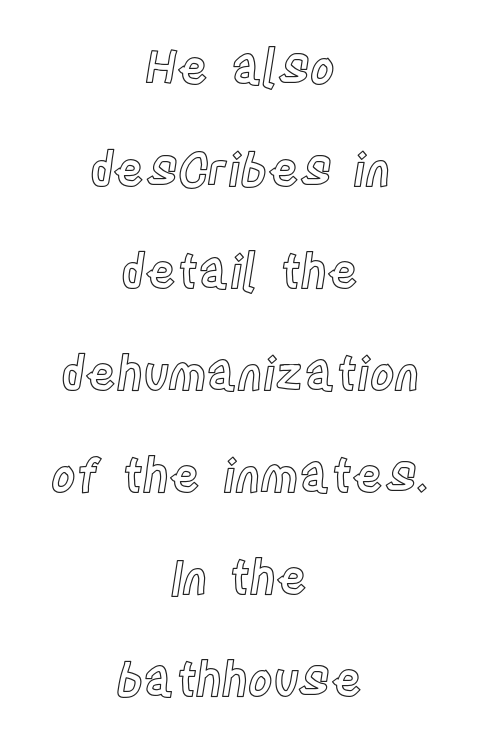
The image shows 47 px condensed type; set centered, loose line spacing (2.17x), normal letter spacing, not underlined; a large x-height.
